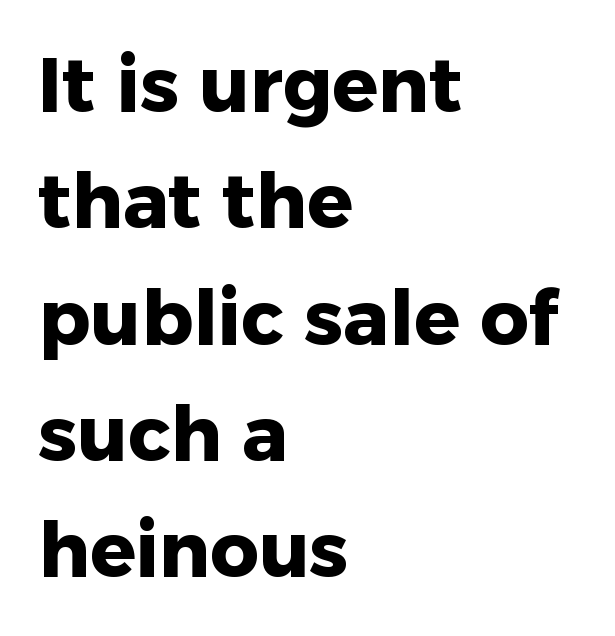
Q: Is the text bold? A: Yes.
Q: Is the text italic (slanted)? A: No, it is upright.
Q: Is the typeface a serif or a sans-serif typeface? A: Sans-serif.
Q: Is the text underlined? A: No.
Q: How is the paragraph aligned? A: Left-aligned.
Q: Is the spacing between letters normal or unusually wide? A: Normal.
Q: Is the spacing between lines tight, normal or loose? A: Normal.
Q: Width (condensed, normal, or wide)? A: Normal.
Q: Stroke contrast? A: Low.
Q: x-height? A: Medium.
Q: Monospaced? A: No.
